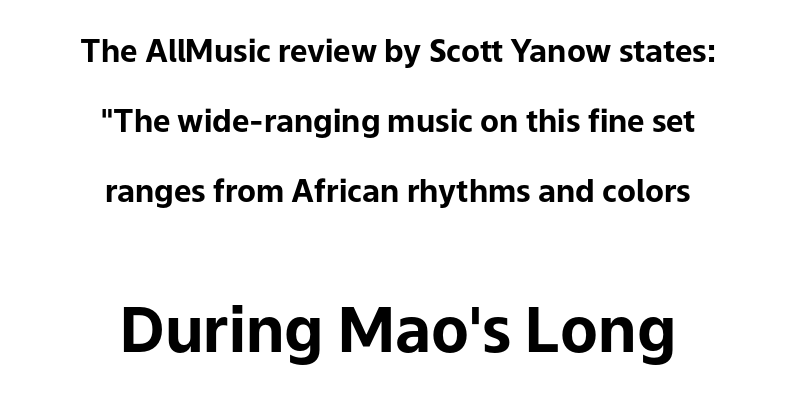
{"serif": "no", "italic": "no", "bold": "yes", "weight": "bold", "width": "normal", "stroke_contrast": "low", "x_height": "medium", "monospaced": "no", "underline": "no", "align": "center", "line_spacing": "loose", "line_spacing_ratio": 2.26, "letter_spacing": "normal", "letter_spacing_em": 0.0, "larger_block": "second", "size_ratio": 2.0, "glyph_px": 62}
